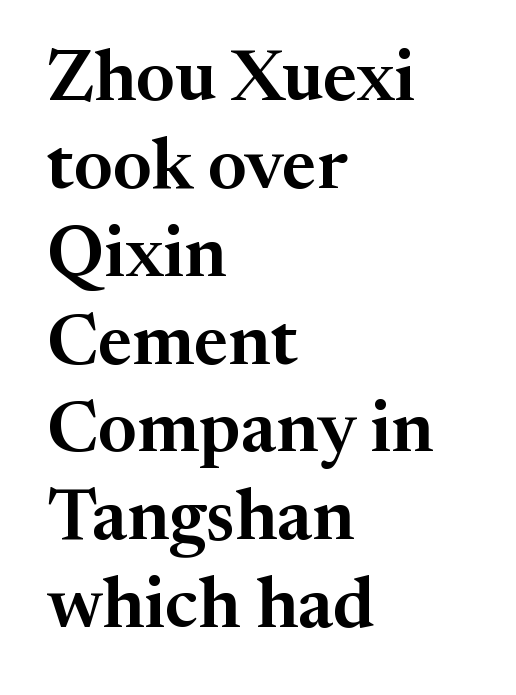
The image shows 72 px serif type, upright; set left-aligned, line spacing 1.22x, normal letter spacing, not underlined; medium stroke contrast and a medium x-height.
